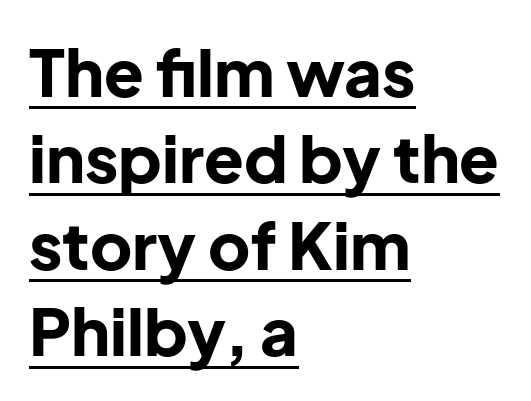
Q: Is the text bold? A: Yes.
Q: Is the text italic (slanted)? A: No, it is upright.
Q: Is the typeface a serif or a sans-serif typeface? A: Sans-serif.
Q: Is the text underlined? A: Yes.
Q: How is the paragraph aligned? A: Left-aligned.
Q: Is the spacing between letters normal or unusually wide? A: Normal.
Q: Is the spacing between lines tight, normal or loose? A: Normal.
Q: Width (condensed, normal, or wide)? A: Normal.
Q: Stroke contrast? A: Low.
Q: x-height? A: Medium.
Q: Monospaced? A: No.
